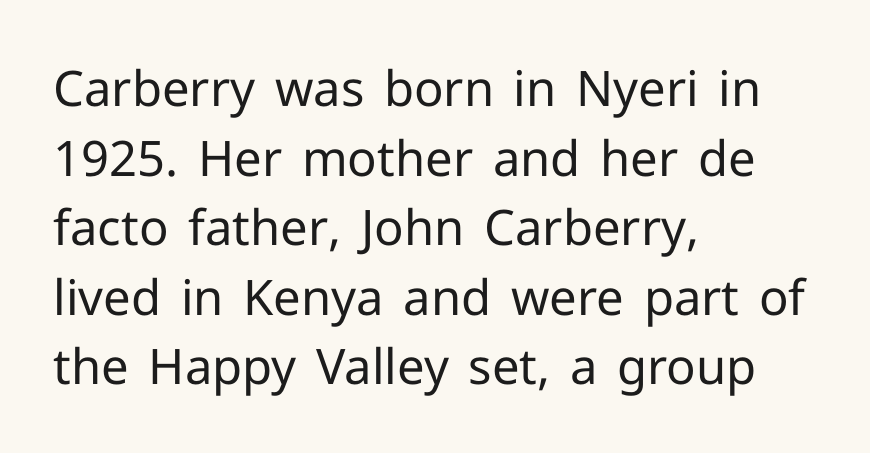
{"serif": "no", "italic": "no", "bold": "no", "weight": "regular", "width": "normal", "stroke_contrast": "low", "x_height": "medium", "monospaced": "no", "underline": "no", "align": "left", "line_spacing": "normal", "line_spacing_ratio": 1.42, "letter_spacing": "normal", "letter_spacing_em": 0.0, "glyph_px": 49}
